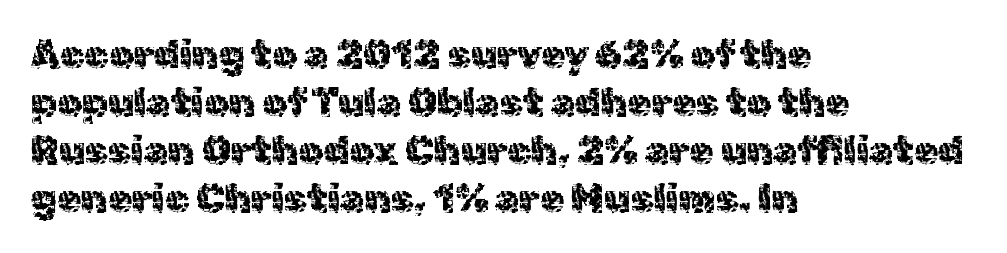
You can tell from the bare stems that sans-serif type was used. The words here are not underlined. Layout note: lines flush left. The type is set solid horizontally, with unmodified tracking.
